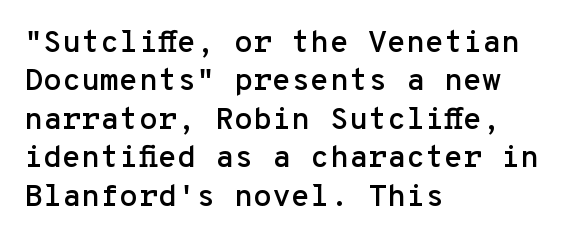
The image shows 31 px sans-serif type, upright, monospaced; set left-aligned, line spacing 1.24x, normal letter spacing, not underlined; low stroke contrast and a medium x-height.
